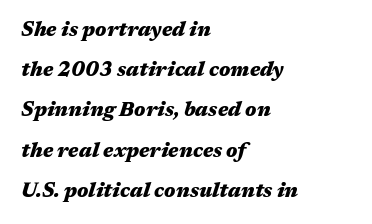
The image shows 20 px bold type, italic (leaning right); set left-aligned, loose line spacing (2.01x), normal letter spacing, not underlined.
